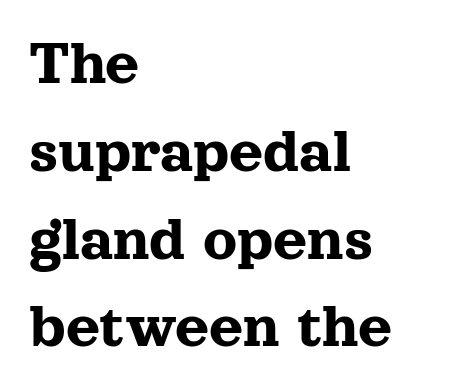
{"serif": "yes", "italic": "no", "width": "normal", "x_height": "medium", "monospaced": "no", "underline": "no", "align": "left", "line_spacing": "normal", "line_spacing_ratio": 1.33, "letter_spacing": "normal", "letter_spacing_em": 0.0, "glyph_px": 66}
